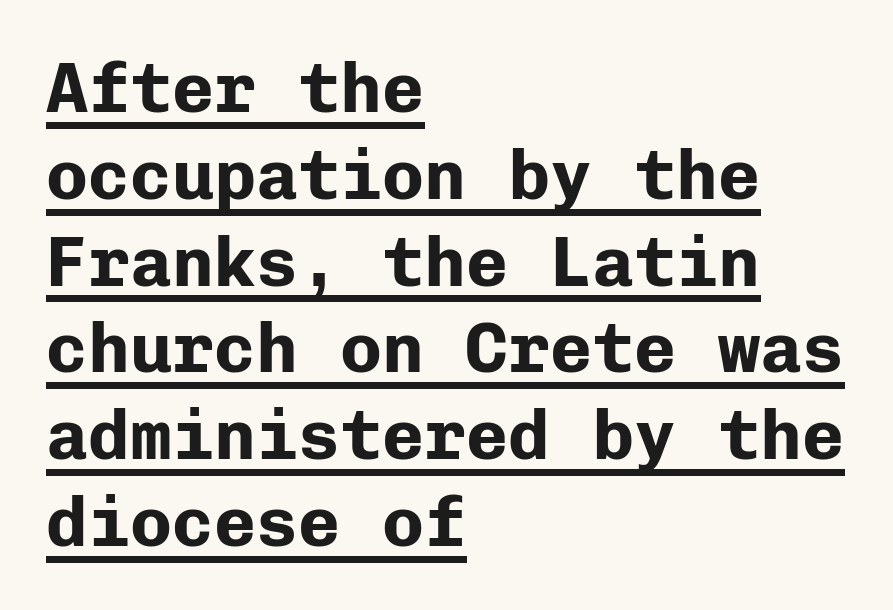
Q: Is the text bold? A: Yes.
Q: Is the text italic (slanted)? A: No, it is upright.
Q: Is the typeface a serif or a sans-serif typeface? A: Sans-serif.
Q: Is the text underlined? A: Yes.
Q: How is the paragraph aligned? A: Left-aligned.
Q: Is the spacing between letters normal or unusually wide? A: Normal.
Q: Width (condensed, normal, or wide)? A: Normal.
Q: Stroke contrast? A: Low.
Q: x-height? A: Medium.
Q: Monospaced? A: Yes.
